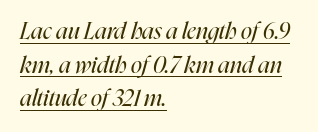
The image shows 23 px text type, italic (leaning right); set left-aligned, normal line spacing (1.46x), normal letter spacing, underlined.
